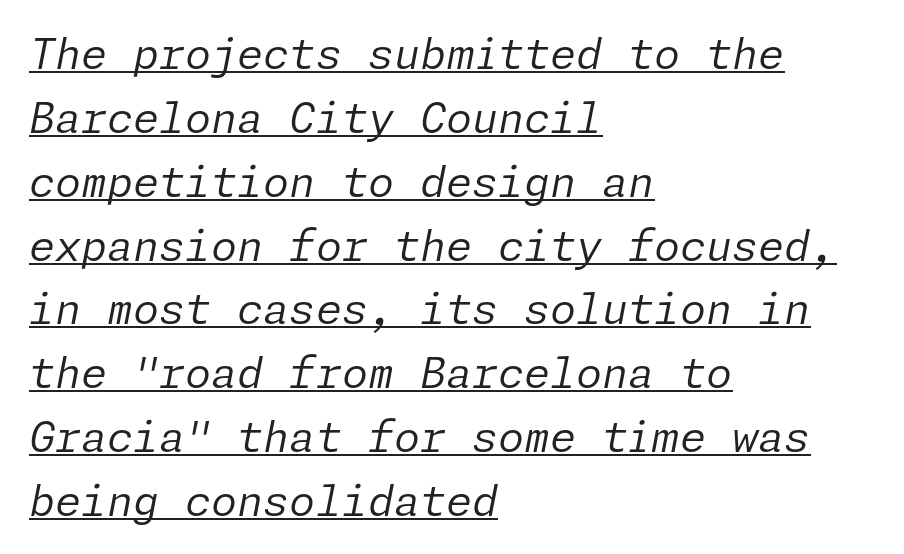
The image shows 42 px regular-weight type, italic (leaning right); set left-aligned, normal line spacing (1.52x), normal letter spacing, underlined; low stroke contrast and a medium x-height.
